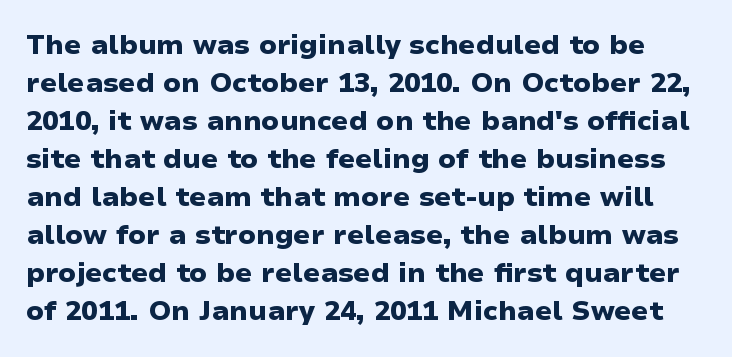
The image shows 27 px bold type, upright; set normal line spacing (1.41x), normal letter spacing, not underlined.
